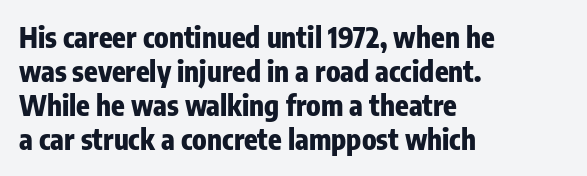
The image shows 28 px heavy, condensed sans-serif type, upright; set left-aligned, line spacing 1.21x, normal letter spacing, not underlined; low stroke contrast and a medium x-height.
